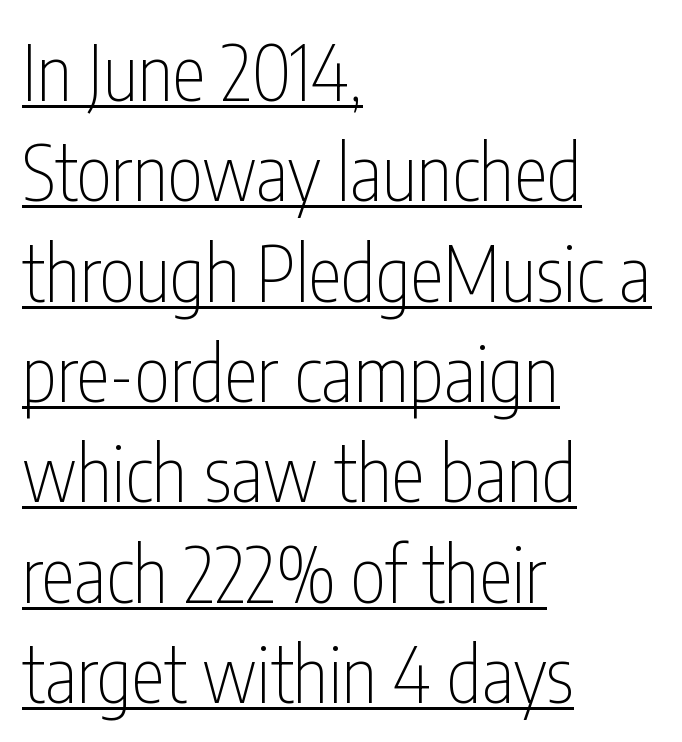
{"serif": "no", "italic": "no", "bold": "no", "weight": "thin", "width": "condensed", "stroke_contrast": "low", "x_height": "medium", "monospaced": "no", "underline": "yes", "align": "left", "line_spacing": "normal", "line_spacing_ratio": 1.32, "letter_spacing": "normal", "letter_spacing_em": 0.0, "glyph_px": 76}
